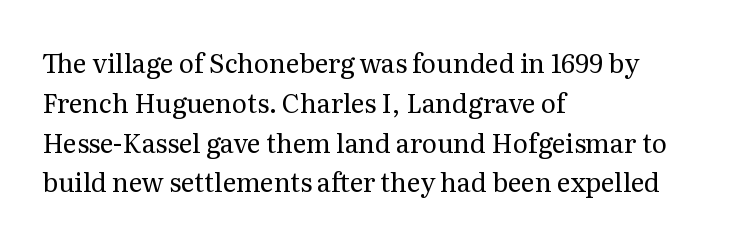
{"italic": "no", "bold": "no", "underline": "no", "align": "left", "line_spacing": "normal", "line_spacing_ratio": 1.53, "letter_spacing": "normal", "letter_spacing_em": 0.0, "glyph_px": 26}
